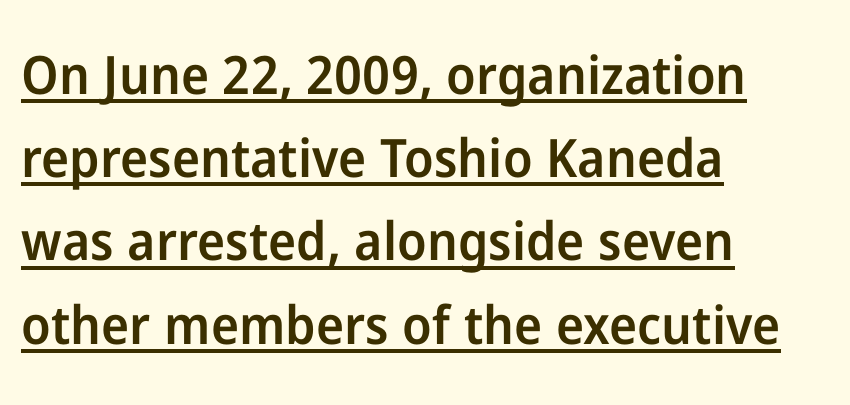
{"serif": "no", "italic": "no", "bold": "semi", "weight": "semibold", "width": "normal", "stroke_contrast": "low", "x_height": "medium", "monospaced": "no", "underline": "yes", "align": "left", "line_spacing": "normal", "line_spacing_ratio": 1.57, "letter_spacing": "normal", "letter_spacing_em": 0.0, "glyph_px": 53}
